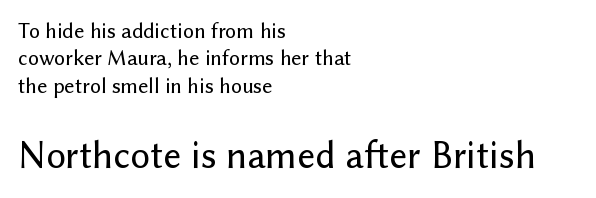
The letterforms sit shoulder to shoulder at normal distance. Notice how the stems are strictly vertical — no italics here. The type family on display is of the sans-serif kind. Do the characters align in a grid? No, the font is proportional.
